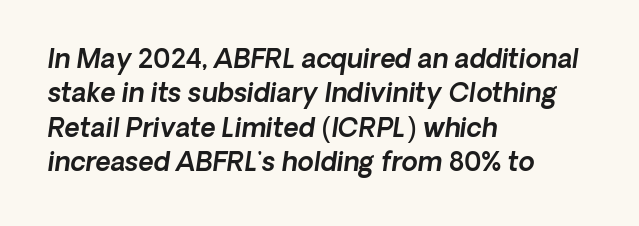
{"italic": "yes", "lean": "right", "slant_degrees": 8, "underline": "no", "align": "left", "line_spacing": "normal", "line_spacing_ratio": 1.32, "letter_spacing": "normal", "letter_spacing_em": 0.0, "glyph_px": 26}
